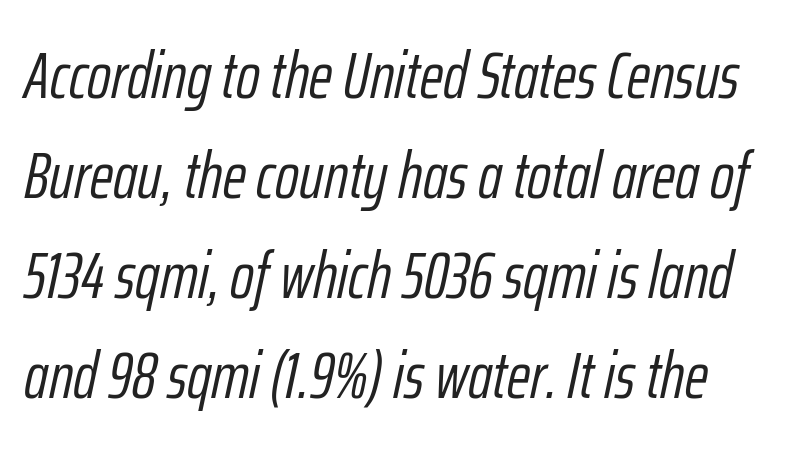
Q: Is the text bold? A: No.
Q: Is the text italic (slanted)? A: Yes, it leans right by about 12 degrees.
Q: Is the text underlined? A: No.
Q: Is the spacing between letters normal or unusually wide? A: Normal.
Q: Is the spacing between lines tight, normal or loose? A: Normal.
Q: Width (condensed, normal, or wide)? A: Condensed.
Q: Stroke contrast? A: Low.
Q: x-height? A: Medium.
Q: Monospaced? A: No.
